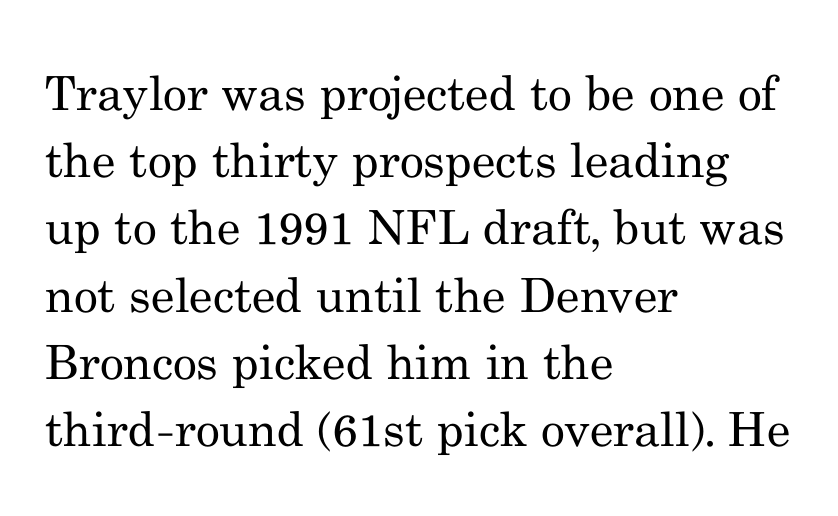
{"serif": "yes", "italic": "no", "bold": "no", "weight": "regular", "width": "normal", "stroke_contrast": "medium", "x_height": "small", "monospaced": "no", "underline": "no", "align": "left", "line_spacing": "normal", "line_spacing_ratio": 1.43, "letter_spacing": "normal", "letter_spacing_em": 0.0, "glyph_px": 47}
